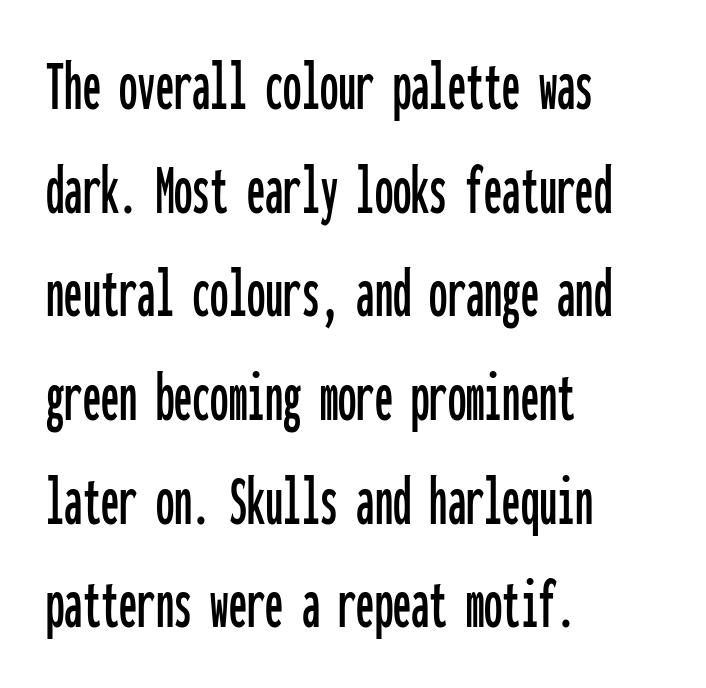
{"serif": "no", "italic": "no", "width": "condensed", "stroke_contrast": "low", "x_height": "medium", "monospaced": "yes", "underline": "no", "align": "left", "line_spacing": "normal", "line_spacing_ratio": 1.42, "letter_spacing": "normal", "letter_spacing_em": 0.0, "glyph_px": 73}
